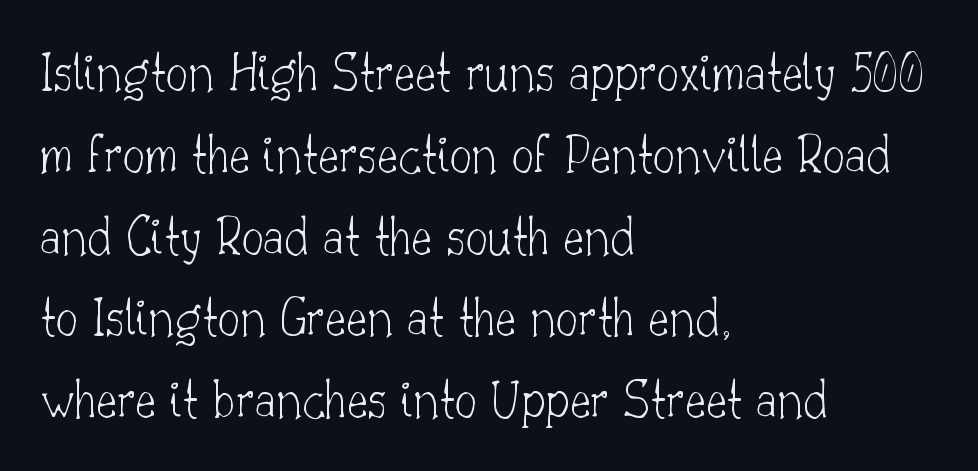
{"serif": "yes", "italic": "no", "bold": "no", "weight": "thin", "width": "normal", "stroke_contrast": "low", "x_height": "small", "monospaced": "no", "underline": "no", "align": "left", "line_spacing": "normal", "line_spacing_ratio": 1.46, "letter_spacing": "normal", "letter_spacing_em": 0.0, "glyph_px": 56}
